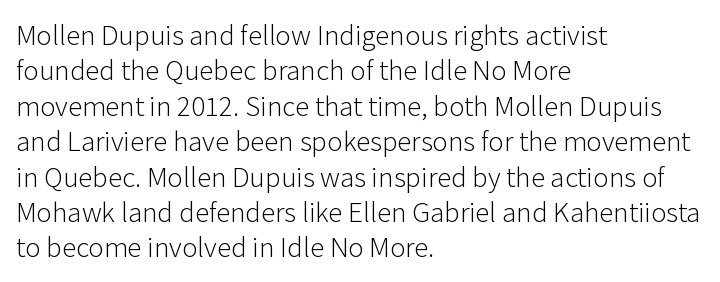
The rag falls on the right side of this text block. The passage shown is typeset with a sans-serif family. Do the letters lean? They stand straight. The gap between lines stays unmarked. Is this a fixed-width face? No — the glyphs have proportional, varying widths.
